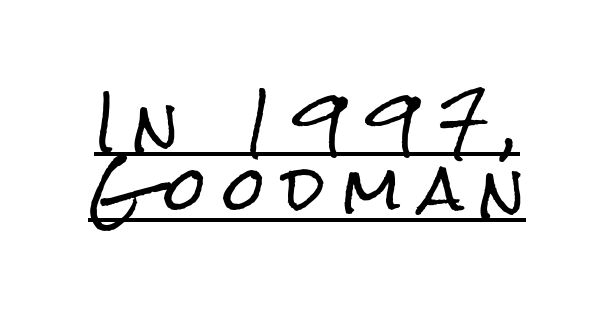
Underlined type. Closely set lines give the paragraph a compact silhouette. Every character sits straight up, as roman type does. Note: no serifs on the glyphs.
